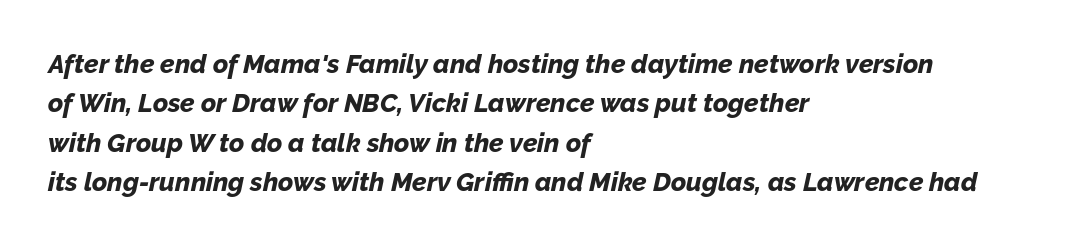
Q: Is the text bold? A: Yes.
Q: Is the text italic (slanted)? A: Yes, it leans right by about 12 degrees.
Q: Is the text underlined? A: No.
Q: How is the paragraph aligned? A: Left-aligned.
Q: Is the spacing between letters normal or unusually wide? A: Normal.
Q: Is the spacing between lines tight, normal or loose? A: Normal.
